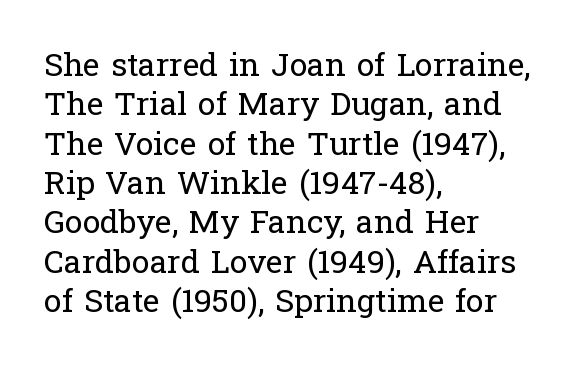
Characters follow at the spacing the type designer built in. This sample uses a serif face. The specimen reads as upright at a glance. The weight would be labelled regular, book, light, or lighter still. Does the copy run flush right? No — it runs flush left. Looks like regular typesetting: each glyph gets only the width it needs.
